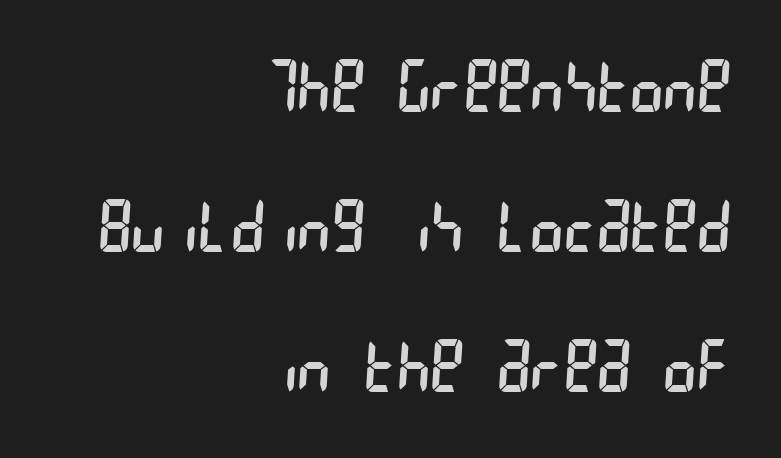
{"serif": "no", "bold": "no", "weight": "regular", "width": "condensed", "stroke_contrast": "low", "x_height": "large", "underline": "no", "align": "right", "line_spacing": "loose", "line_spacing_ratio": 1.97, "letter_spacing": "normal", "letter_spacing_em": 0.0, "glyph_px": 71}
